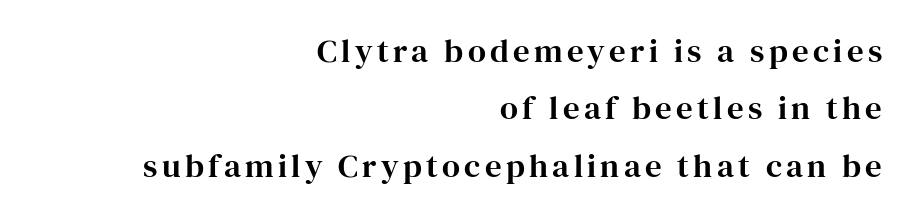
Q: Is the text italic (slanted)? A: No, it is upright.
Q: Is the typeface a serif or a sans-serif typeface? A: Serif.
Q: Is the text underlined? A: No.
Q: How is the paragraph aligned? A: Right-aligned.
Q: Width (condensed, normal, or wide)? A: Normal.
Q: Stroke contrast? A: High.
Q: x-height? A: Medium.
Q: Monospaced? A: No.
